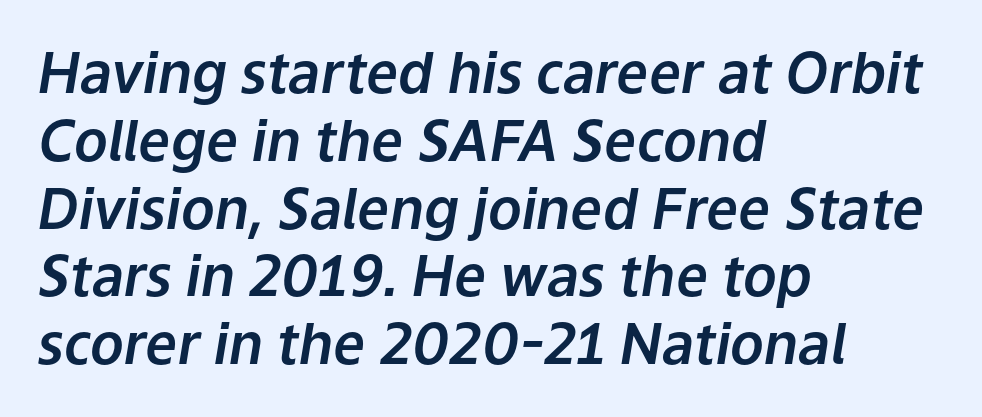
Q: Is the text italic (slanted)? A: Yes, it leans right by about 9 degrees.
Q: Is the text underlined? A: No.
Q: How is the paragraph aligned? A: Left-aligned.
Q: Is the spacing between letters normal or unusually wide? A: Normal.
Q: Width (condensed, normal, or wide)? A: Normal.
Q: Stroke contrast? A: Low.
Q: x-height? A: Medium.
Q: Monospaced? A: No.
